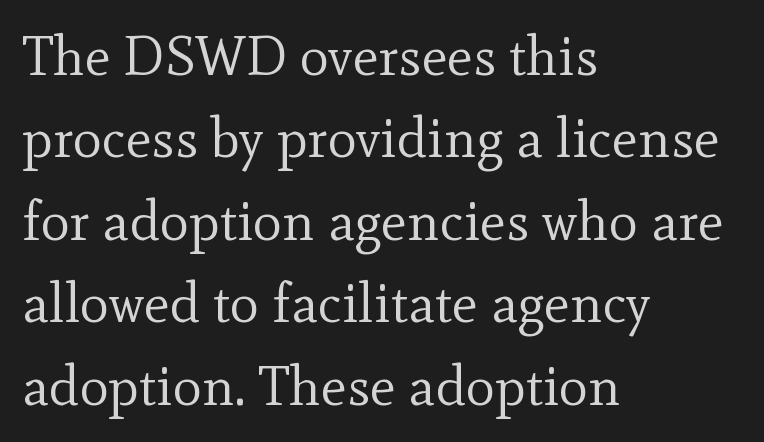
{"serif": "yes", "italic": "no", "bold": "no", "weight": "regular", "width": "normal", "x_height": "small", "monospaced": "no", "underline": "no", "align": "left", "line_spacing": "normal", "line_spacing_ratio": 1.5, "letter_spacing": "normal", "letter_spacing_em": 0.0, "glyph_px": 55}
